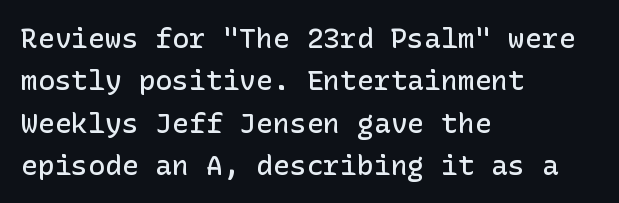
Compared with a centered layout, this one pins lines to the left instead. A typesetter would mark this as roman, not italic. Weight: semibold (demi). Look at the tracking — it's just the regular setting, nothing added. Reading down the column, the eye jumps a familiar distance to each next line.
